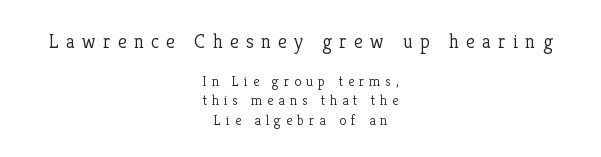
{"italic": "no", "bold": "no", "underline": "no", "align": "center", "line_spacing": "normal", "line_spacing_ratio": 1.39, "letter_spacing": "wide", "letter_spacing_em": 0.36, "larger_block": "first", "size_ratio": 1.43, "glyph_px": 20}
